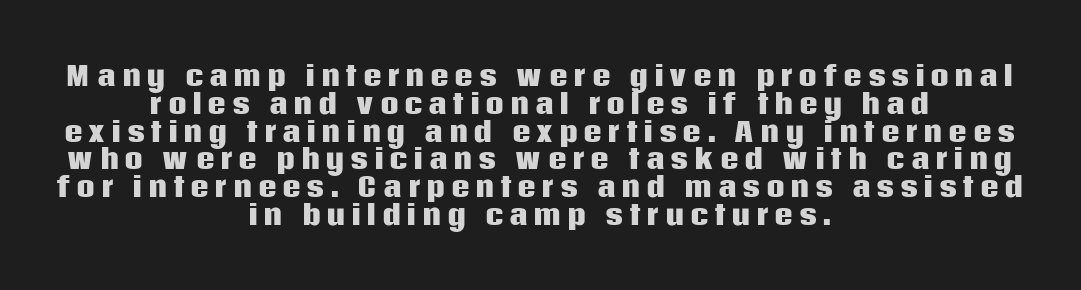
The image shows 26 px bold type, upright; set centered, tight line spacing (1.07x), unusually wide letter spacing (+0.21 em), not underlined.
